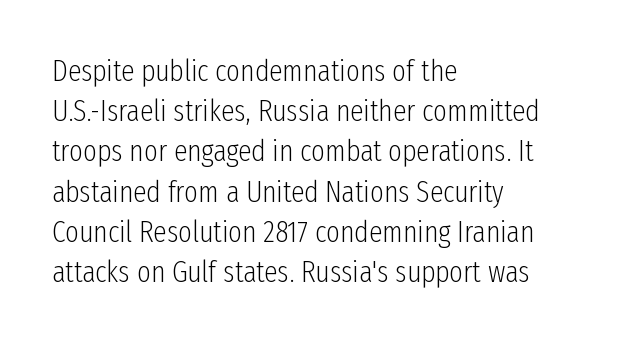
The image shows 30 px light, condensed sans-serif type, upright; set left-aligned, normal line spacing (1.34x), normal letter spacing, not underlined; low stroke contrast and a medium x-height.
